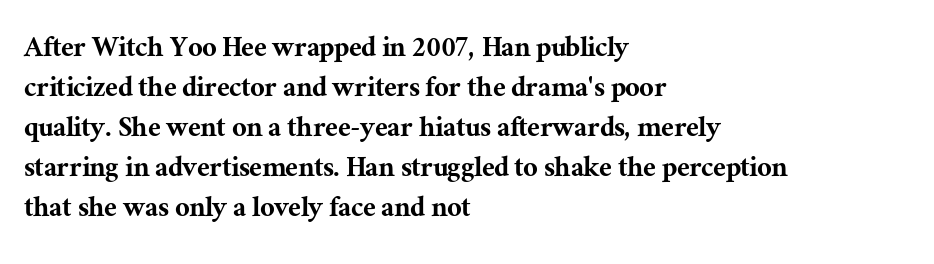
Q: Is the text italic (slanted)? A: No, it is upright.
Q: Is the typeface a serif or a sans-serif typeface? A: Serif.
Q: Is the text underlined? A: No.
Q: How is the paragraph aligned? A: Left-aligned.
Q: Is the spacing between letters normal or unusually wide? A: Normal.
Q: Is the spacing between lines tight, normal or loose? A: Normal.
Q: Width (condensed, normal, or wide)? A: Normal.
Q: Stroke contrast? A: Medium.
Q: x-height? A: Medium.
Q: Monospaced? A: No.
